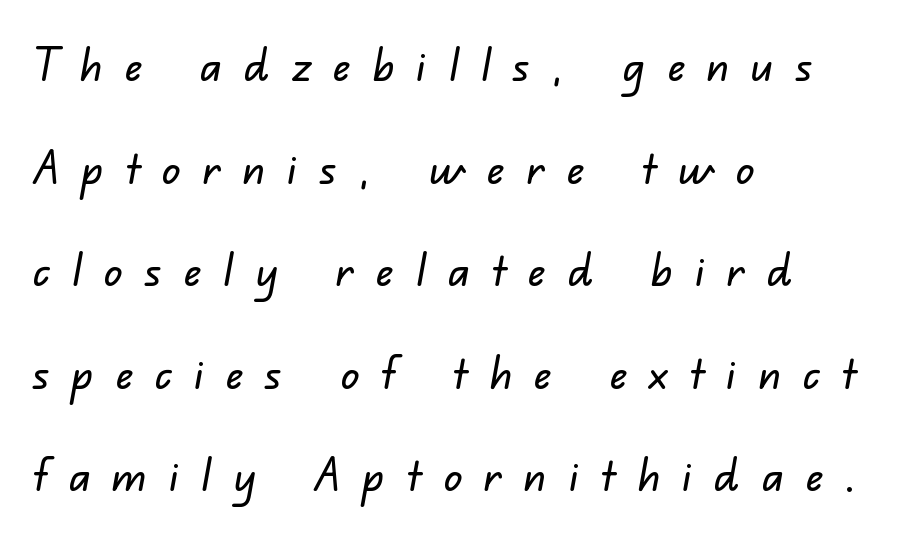
The image shows 46 px sans-serif type; set left-aligned, loose line spacing (2.23x), unusually wide letter spacing (+0.48 em), not underlined; low stroke contrast and a small x-height.
